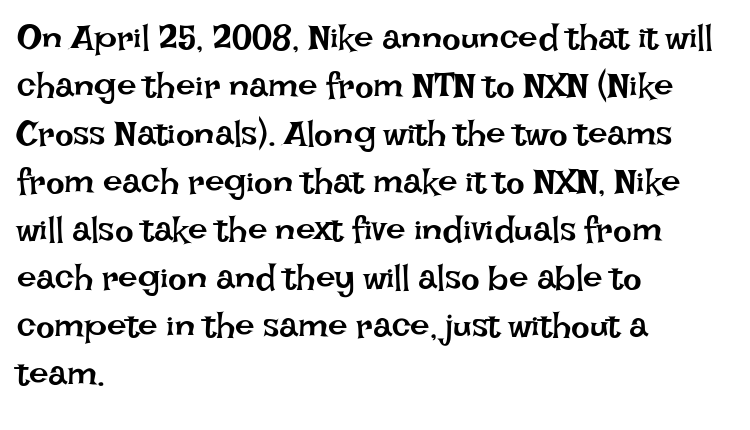
Q: Is the text bold? A: No.
Q: Is the text italic (slanted)? A: No, it is upright.
Q: Is the text underlined? A: No.
Q: How is the paragraph aligned? A: Left-aligned.
Q: Is the spacing between letters normal or unusually wide? A: Normal.
Q: Is the spacing between lines tight, normal or loose? A: Normal.
Q: Width (condensed, normal, or wide)? A: Normal.
Q: Stroke contrast? A: Low.
Q: x-height? A: Large.
Q: Monospaced? A: No.
